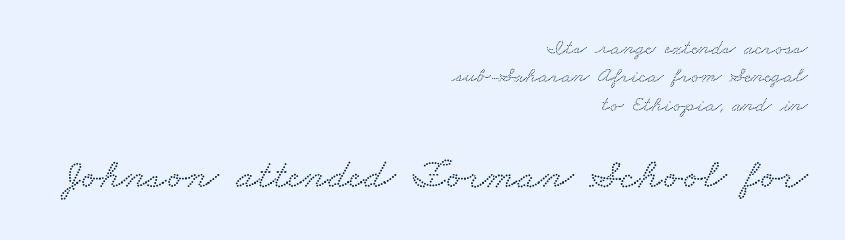
{"serif": "yes", "width": "wide", "stroke_contrast": "low", "x_height": "small", "monospaced": "no", "underline": "no", "align": "right", "line_spacing": "normal", "line_spacing_ratio": 1.29, "letter_spacing": "normal", "letter_spacing_em": 0.0, "larger_block": "second", "size_ratio": 1.95, "glyph_px": 43}
